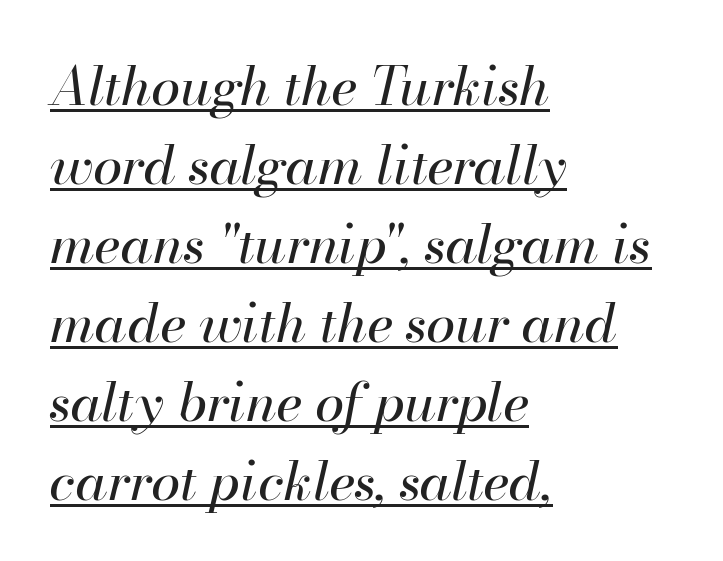
{"italic": "yes", "lean": "right", "slant_degrees": 13, "bold": "no", "weight": "regular", "width": "normal", "stroke_contrast": "high", "x_height": "small", "monospaced": "no", "underline": "yes", "align": "left", "line_spacing": "normal", "line_spacing_ratio": 1.49, "letter_spacing": "normal", "letter_spacing_em": 0.0, "glyph_px": 53}
